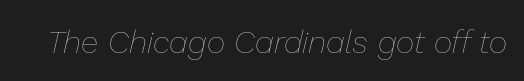
The image shows 32 px thin type, italic (leaning right); set normal letter spacing, not underlined; low stroke contrast and a medium x-height.
